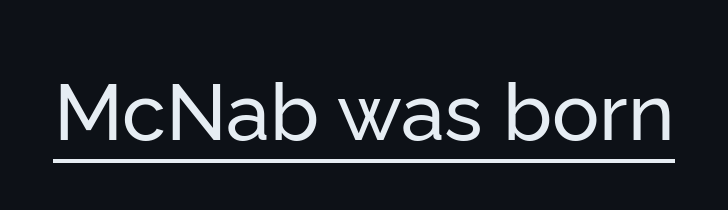
The image shows 79 px sans-serif type, upright; set normal letter spacing, underlined; low stroke contrast and a medium x-height.
